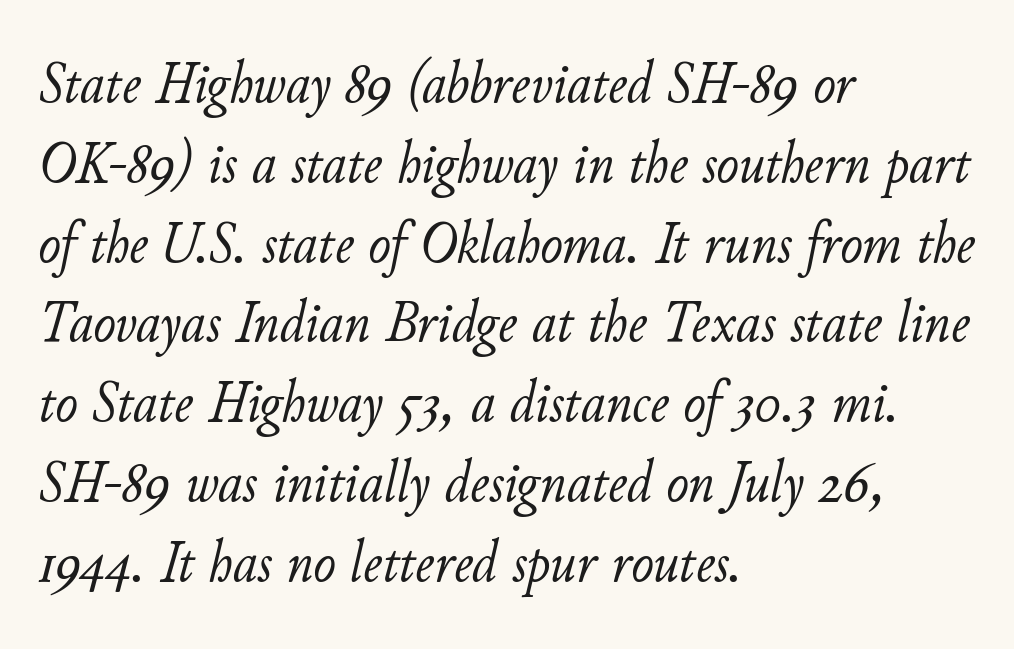
Q: Is the text bold? A: No.
Q: Is the text italic (slanted)? A: Yes, it leans right by about 11 degrees.
Q: Is the text underlined? A: No.
Q: How is the paragraph aligned? A: Left-aligned.
Q: Is the spacing between letters normal or unusually wide? A: Normal.
Q: Is the spacing between lines tight, normal or loose? A: Normal.
Q: Width (condensed, normal, or wide)? A: Normal.
Q: Stroke contrast? A: Low.
Q: x-height? A: Small.
Q: Monospaced? A: No.
